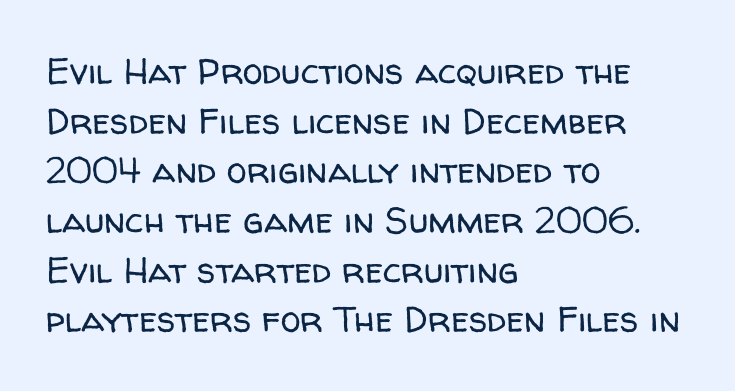
{"serif": "no", "italic": "no", "bold": "no", "weight": "regular", "width": "normal", "stroke_contrast": "low", "x_height": "medium", "monospaced": "no", "underline": "no", "align": "left", "line_spacing": "normal", "line_spacing_ratio": 1.38, "letter_spacing": "normal", "letter_spacing_em": 0.0, "glyph_px": 36}
